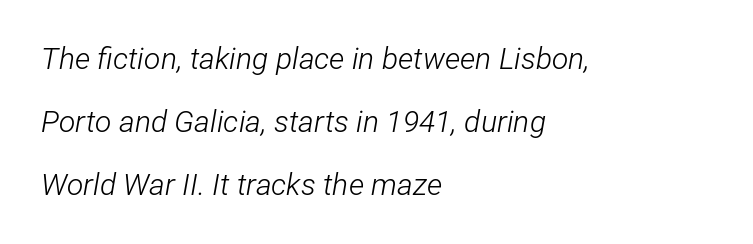
{"italic": "yes", "lean": "right", "slant_degrees": 12, "bold": "no", "weight": "light", "width": "condensed", "stroke_contrast": "low", "x_height": "medium", "monospaced": "no", "underline": "no", "align": "left", "line_spacing": "loose", "line_spacing_ratio": 2.1, "letter_spacing": "normal", "letter_spacing_em": 0.0, "glyph_px": 30}
